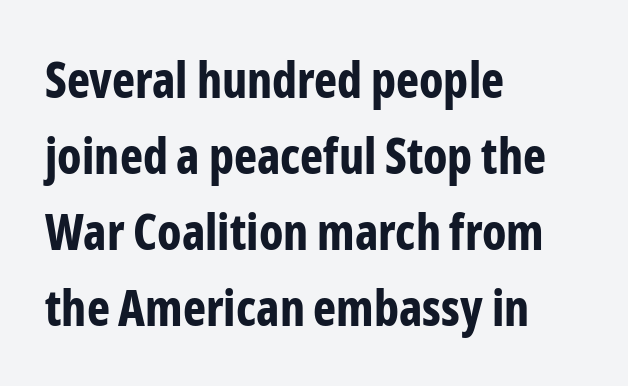
Q: Is the text bold? A: Yes.
Q: Is the text italic (slanted)? A: No, it is upright.
Q: Is the typeface a serif or a sans-serif typeface? A: Sans-serif.
Q: Is the text underlined? A: No.
Q: How is the paragraph aligned? A: Left-aligned.
Q: Is the spacing between letters normal or unusually wide? A: Normal.
Q: Is the spacing between lines tight, normal or loose? A: Normal.
Q: Width (condensed, normal, or wide)? A: Condensed.
Q: Stroke contrast? A: Low.
Q: x-height? A: Medium.
Q: Monospaced? A: No.
